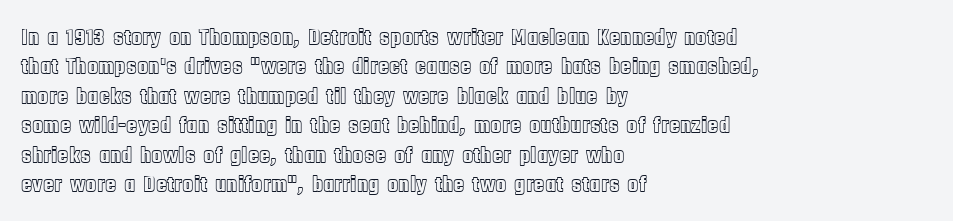
One-word summary of the alignment: left. Posture: vertical. The tracking reads as untouched default to a designer's eye. Each row of text sits above clean, open space. Does the leading feel generous? No, just average.
